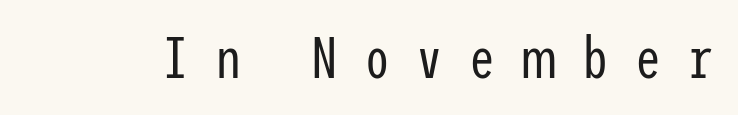
Is the stroke heavy? The answer is a plain regular-or-lighter. These lines were composed using upright roman letters. Observe the absence of serifs on each vertical stroke in this sample. Underlining? Definitely not there. What stands out about the letter spacing? Its width — letters are far apart.
